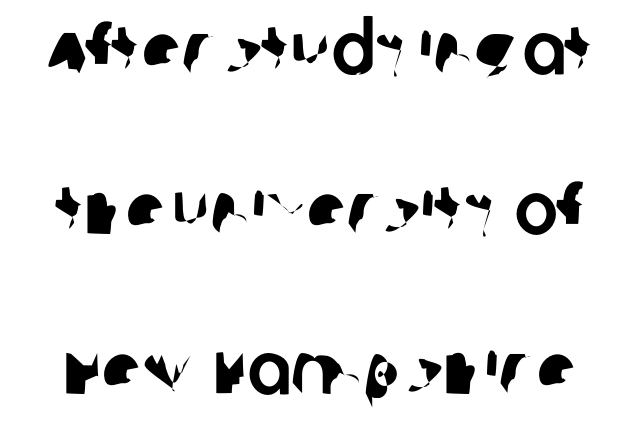
{"serif": "no", "width": "normal", "stroke_contrast": "low", "x_height": "large", "monospaced": "no", "underline": "no", "line_spacing": "loose", "line_spacing_ratio": 2.19, "letter_spacing": "normal", "letter_spacing_em": 0.0, "glyph_px": 73}
